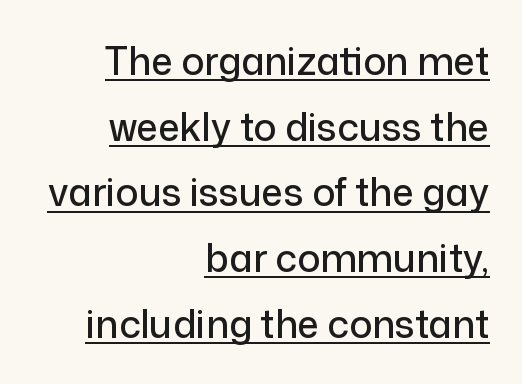
{"serif": "no", "italic": "no", "width": "normal", "stroke_contrast": "low", "x_height": "medium", "monospaced": "no", "underline": "yes", "align": "right", "line_spacing_ratio": 1.73, "letter_spacing": "normal", "letter_spacing_em": 0.0, "glyph_px": 38}
